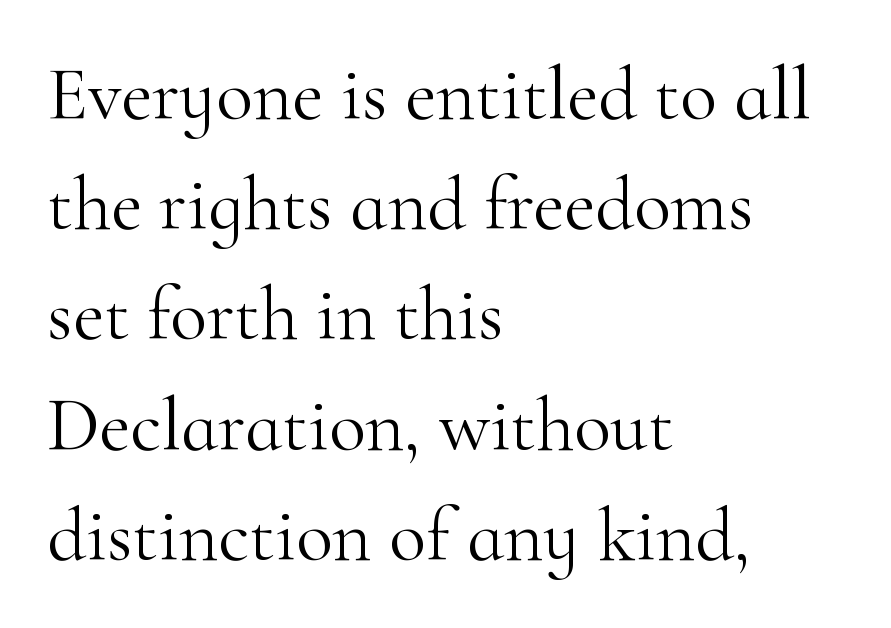
The image shows 76 px light serif type, upright; set left-aligned, normal line spacing (1.45x), normal letter spacing, not underlined; high stroke contrast and a small x-height.
